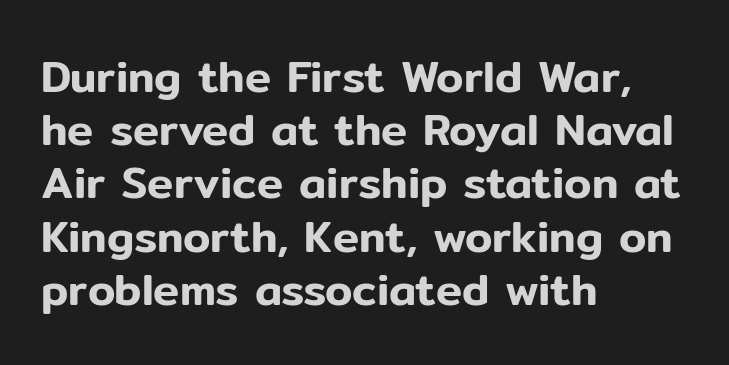
{"serif": "no", "italic": "no", "width": "normal", "stroke_contrast": "low", "x_height": "medium", "monospaced": "no", "underline": "no", "align": "left", "line_spacing_ratio": 1.21, "letter_spacing": "normal", "letter_spacing_em": 0.0, "glyph_px": 44}
